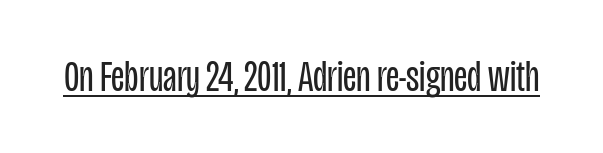
Q: Is the text bold? A: No.
Q: Is the text italic (slanted)? A: No, it is upright.
Q: Is the typeface a serif or a sans-serif typeface? A: Sans-serif.
Q: Is the text underlined? A: Yes.
Q: Is the spacing between letters normal or unusually wide? A: Normal.
Q: Width (condensed, normal, or wide)? A: Condensed.
Q: Stroke contrast? A: Low.
Q: x-height? A: Large.
Q: Monospaced? A: No.
